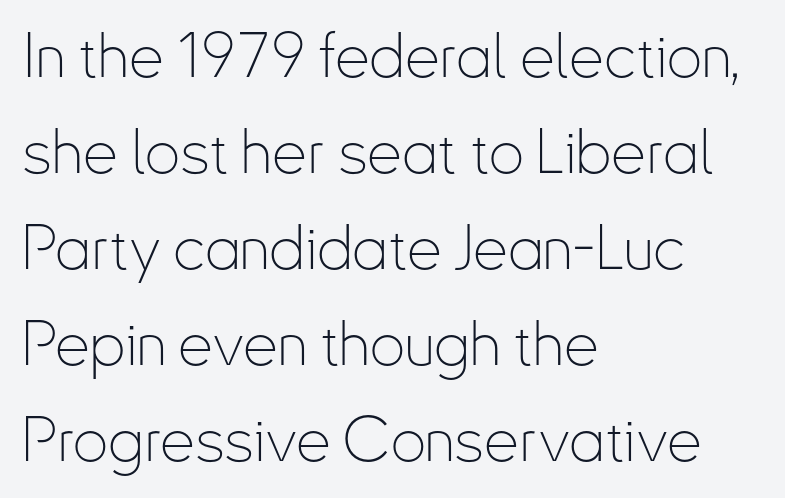
Q: Is the text bold? A: No.
Q: Is the text italic (slanted)? A: No, it is upright.
Q: Is the typeface a serif or a sans-serif typeface? A: Sans-serif.
Q: Is the text underlined? A: No.
Q: How is the paragraph aligned? A: Left-aligned.
Q: Is the spacing between letters normal or unusually wide? A: Normal.
Q: Is the spacing between lines tight, normal or loose? A: Normal.
Q: Width (condensed, normal, or wide)? A: Condensed.
Q: Stroke contrast? A: Low.
Q: x-height? A: Small.
Q: Monospaced? A: No.
